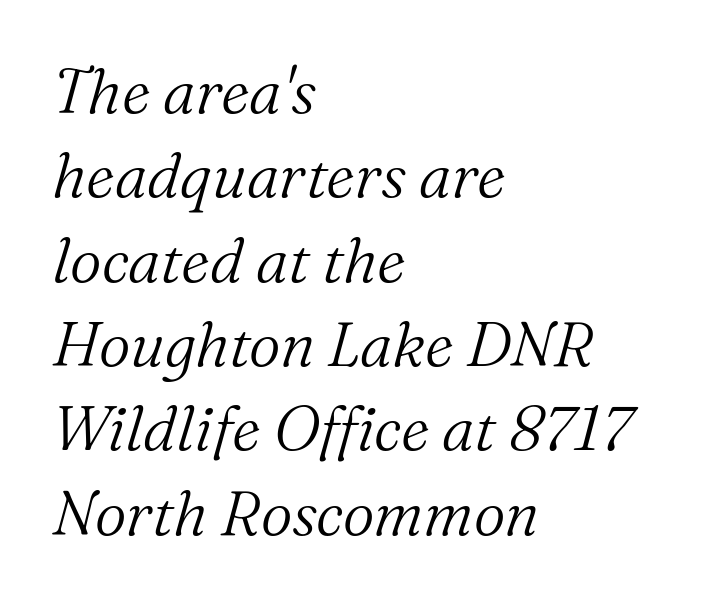
It's the slanting kind of type. You can tell from the footed stems that serif type was used. Spacing between characters is what you'd get straight out of the box. Lines of text with bare space underneath. Vertically, the passage feels balanced, rows spaced as you'd expect. Nothing heavy about these letters — not bold at all.
